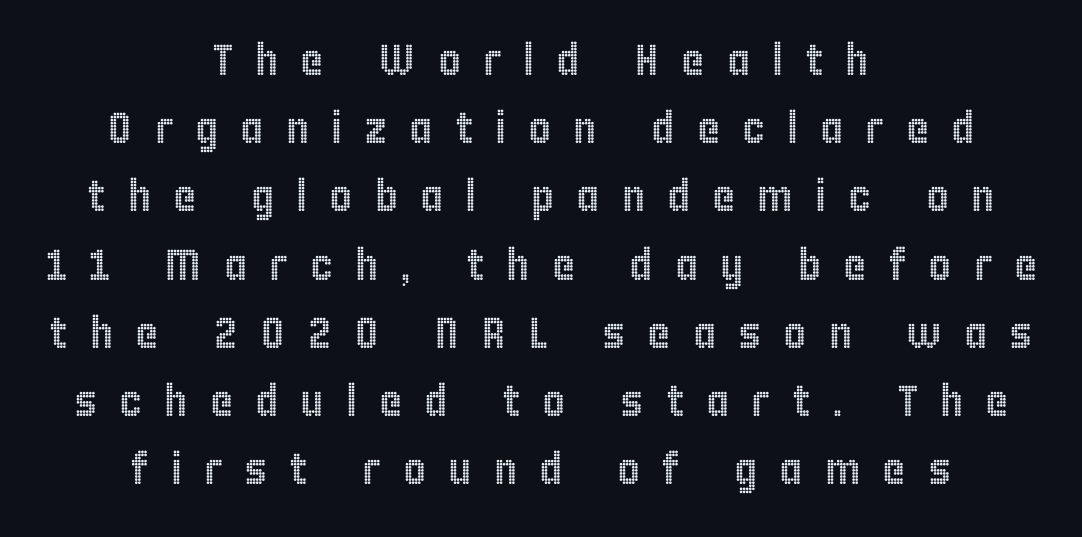
Here the glyphs are tracked loosely, breaking word shapes into spaced letters. Anything drawn beneath the words? Only blank space. Neither beginnings nor endings align; midpoints do. You can tell it's not italic because the verticals are truly vertical. Note the varied advance widths — an 'i' is clearly narrower than an 'm'. The designer left line spacing at the default.
